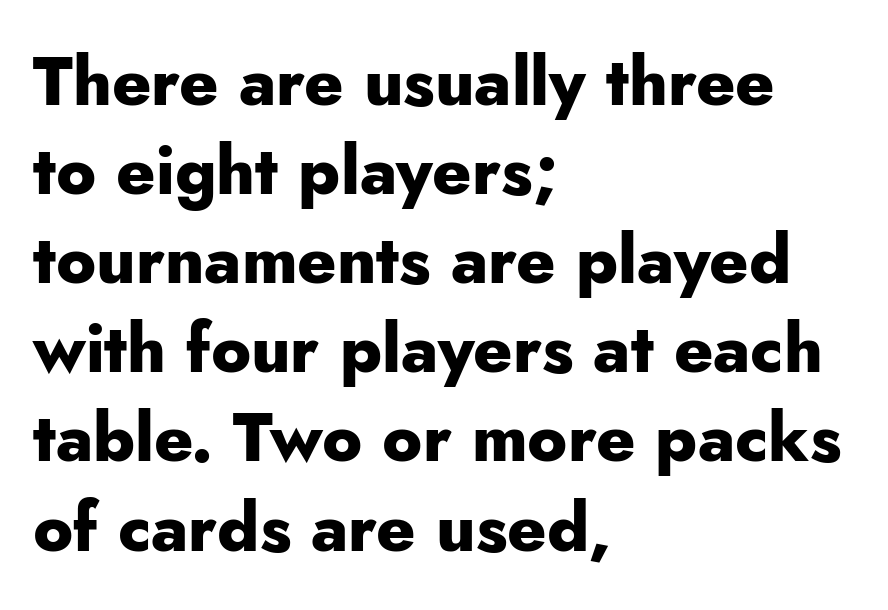
Q: Is the text bold? A: Yes.
Q: Is the text italic (slanted)? A: No, it is upright.
Q: Is the typeface a serif or a sans-serif typeface? A: Sans-serif.
Q: Is the text underlined? A: No.
Q: How is the paragraph aligned? A: Left-aligned.
Q: Is the spacing between letters normal or unusually wide? A: Normal.
Q: Is the spacing between lines tight, normal or loose? A: Normal.
Q: Width (condensed, normal, or wide)? A: Normal.
Q: Stroke contrast? A: Low.
Q: x-height? A: Small.
Q: Monospaced? A: No.
